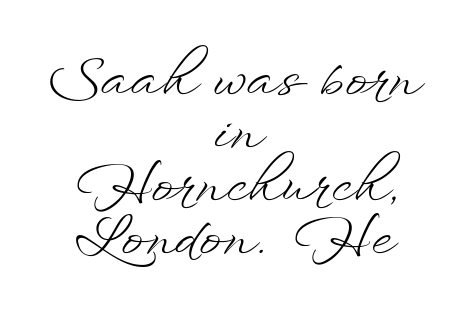
A typesetter would call this proportional, since set widths differ per character. Each stroke keeps to a modest, everyday thickness or less. The rag falls on both sides of this text block equally. Observe the ordinary spacing: letters are neighbours, not strangers.
